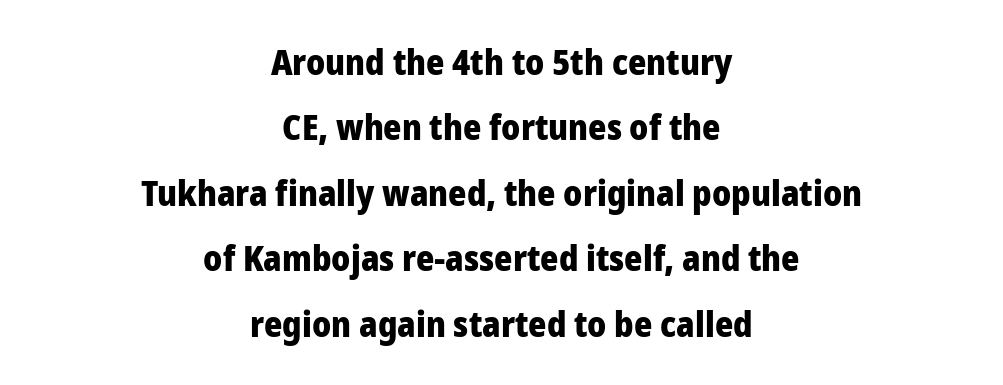
{"serif": "no", "italic": "no", "bold": "yes", "weight": "heavy", "width": "normal", "stroke_contrast": "low", "x_height": "medium", "monospaced": "no", "underline": "no", "align": "center", "line_spacing_ratio": 1.87, "letter_spacing": "normal", "letter_spacing_em": 0.0, "glyph_px": 35}
